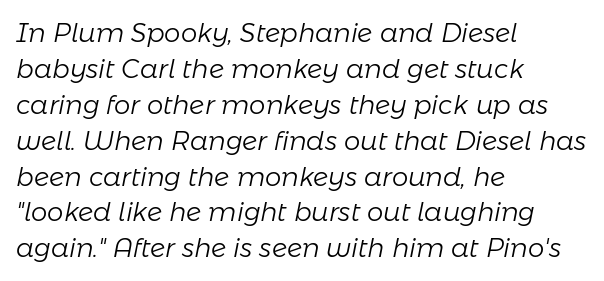
Evenly set lines give the paragraph a standard silhouette. This rendering features lettering with no underline. No extra ink here — the face is not bold. Posture: slanted.
